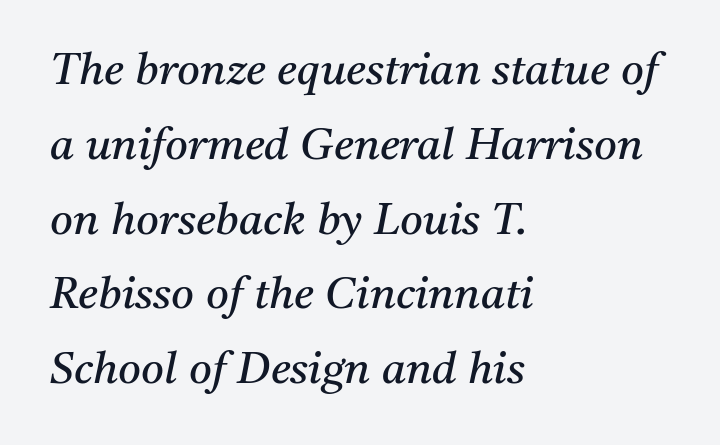
{"serif": "yes", "italic": "yes", "lean": "right", "slant_degrees": 11, "bold": "no", "weight": "regular", "width": "normal", "stroke_contrast": "medium", "x_height": "medium", "monospaced": "no", "underline": "no", "align": "left", "line_spacing": "normal", "line_spacing_ratio": 1.7, "letter_spacing": "normal", "letter_spacing_em": 0.0, "glyph_px": 44}
